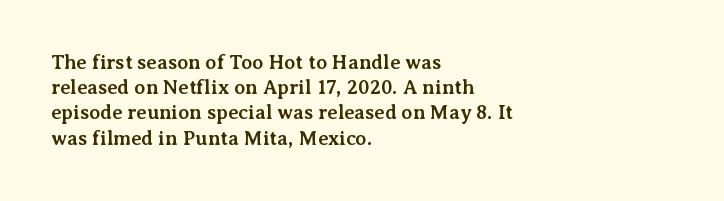
Q: Is the text bold? A: Yes.
Q: Is the text italic (slanted)? A: No, it is upright.
Q: Is the text underlined? A: No.
Q: How is the paragraph aligned? A: Left-aligned.
Q: Is the spacing between letters normal or unusually wide? A: Normal.
Q: Is the spacing between lines tight, normal or loose? A: Normal.
